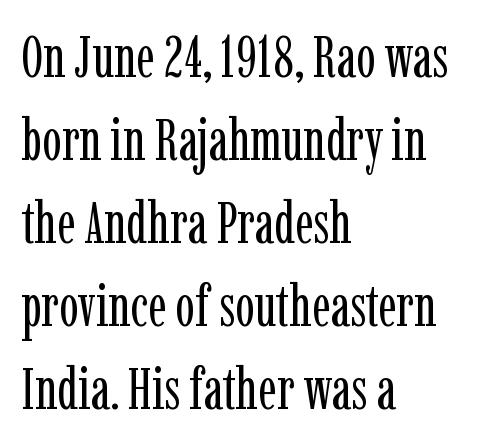
Notice how descenders clear the ascenders below comfortably — that's standard leading. Every row of glyphs begins at an identical x-position on the left. The face used here is seriffed, in the tradition of book romans. The weight tops out at a normal text grade. Spacing verdict: proportional, widths tailored to each character. The strip under each line holds only bare page.
